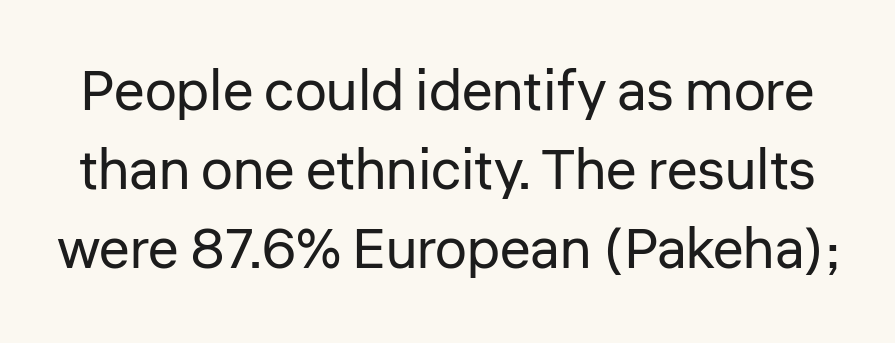
Caption: face not bold, strokes unweighted. This sample has the flowing, uneven cadence of proportional lettering. Lines of text with bare space underneath. These lines are composed in type without serifs.
